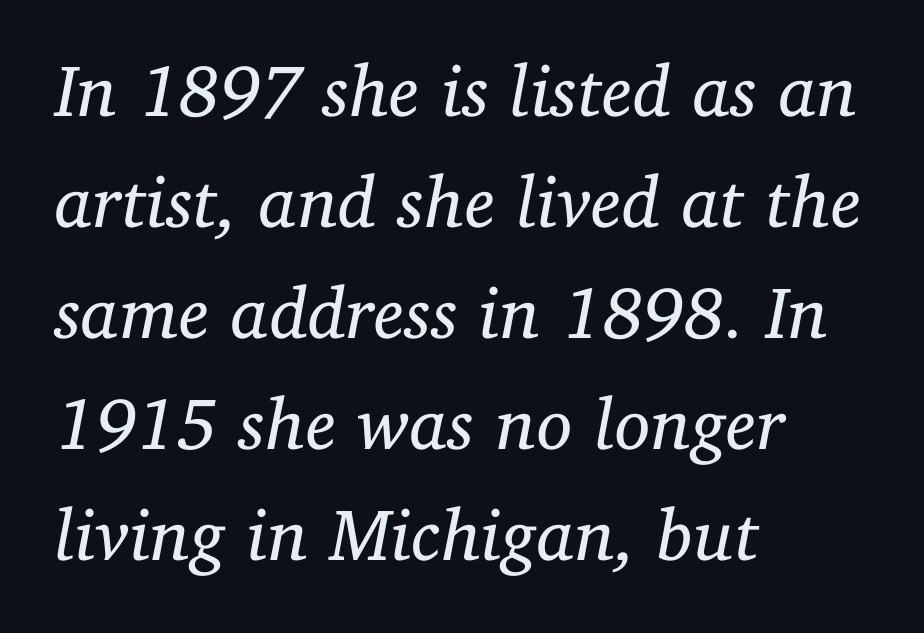
The image shows 73 px regular-weight serif type, italic (leaning right); set left-aligned, normal line spacing (1.52x), normal letter spacing, not underlined; low stroke contrast and a medium x-height.
